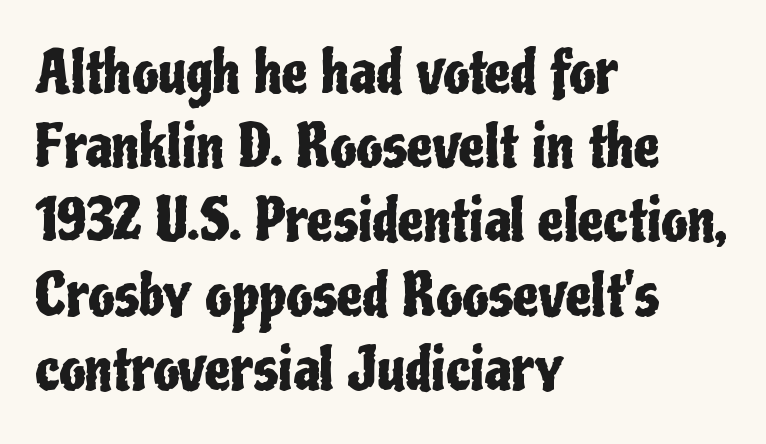
The image shows 58 px condensed sans-serif type, upright; set left-aligned, normal line spacing (1.28x), normal letter spacing, not underlined; low stroke contrast and a medium x-height.
